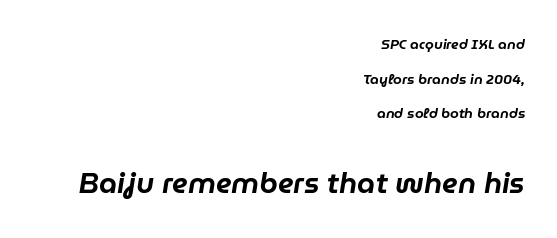
The image shows 29 px text type, italic (leaning right); set right-aligned, loose line spacing (2.47x), normal letter spacing, not underlined; the second (bottom) block is 2.07x larger; low stroke contrast and a medium x-height.
